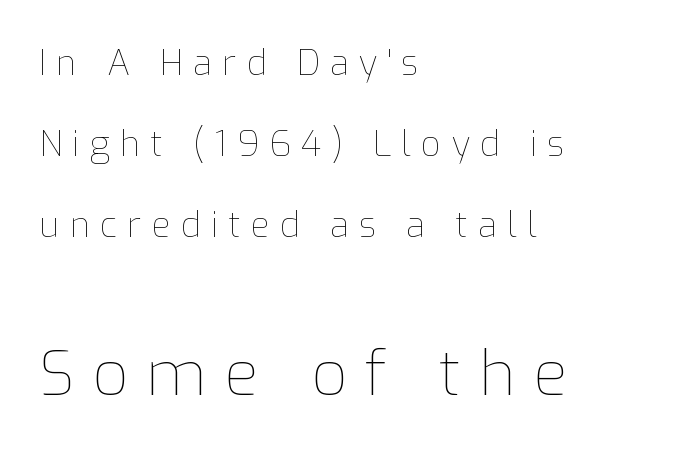
A student would call this left alignment; a typographer would say flush left, rag right. The baseline area is clear. These lines stand farther apart than default settings would place them. A student would notice the bottom passage is typeset larger than what precedes it. Upright lettering throughout. Looks like regular typesetting: each glyph gets only the width it needs.
